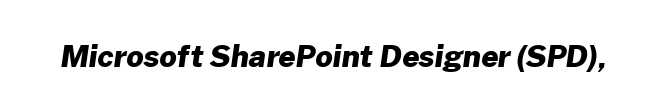
A typesetter would call this proportional, since set widths differ per character. The tracking reads as untouched default to a designer's eye. Every letter is thick-stroked: bold, no question. Note: no serifs on the glyphs.
